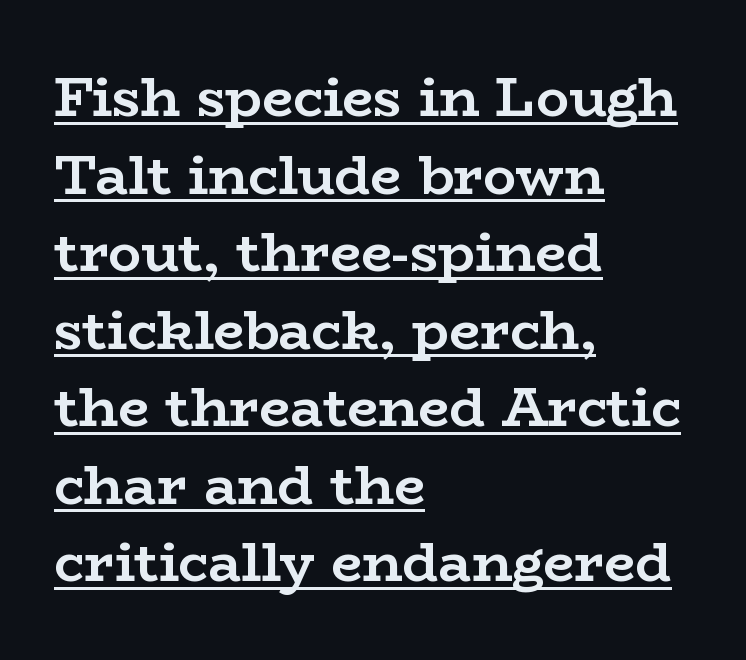
The image shows 55 px semibold, wide serif type, upright; set left-aligned, normal line spacing (1.41x), normal letter spacing, underlined; low stroke contrast and a medium x-height.
